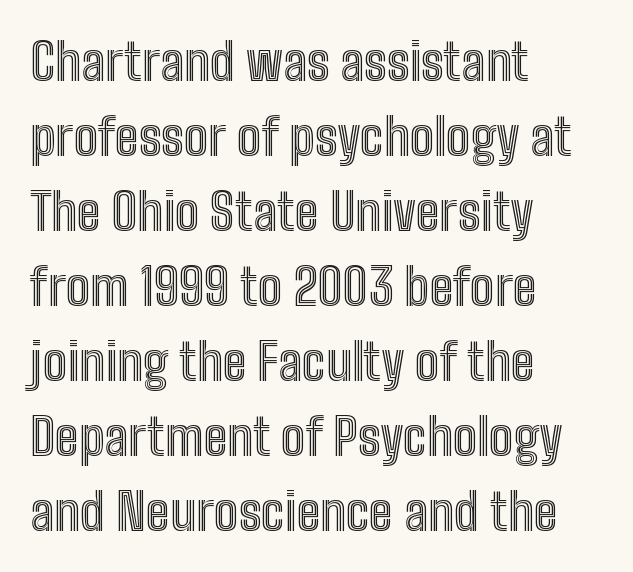
{"italic": "no", "width": "condensed", "x_height": "medium", "monospaced": "no", "underline": "no", "align": "left", "line_spacing": "normal", "line_spacing_ratio": 1.47, "letter_spacing": "normal", "letter_spacing_em": 0.0, "glyph_px": 51}
